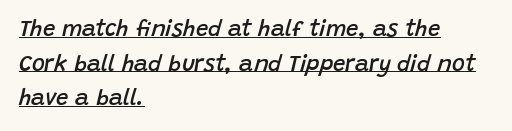
In terms of letterspacing, this is plain default setting. Horizontal alignment here is leftward, the default for most running prose. Typographic density is moderately raised because the face is semibold. If you drew a line through each stem, it would be angled. Interline gaps are of average width in this sample. This rendering features underlined lettering.
